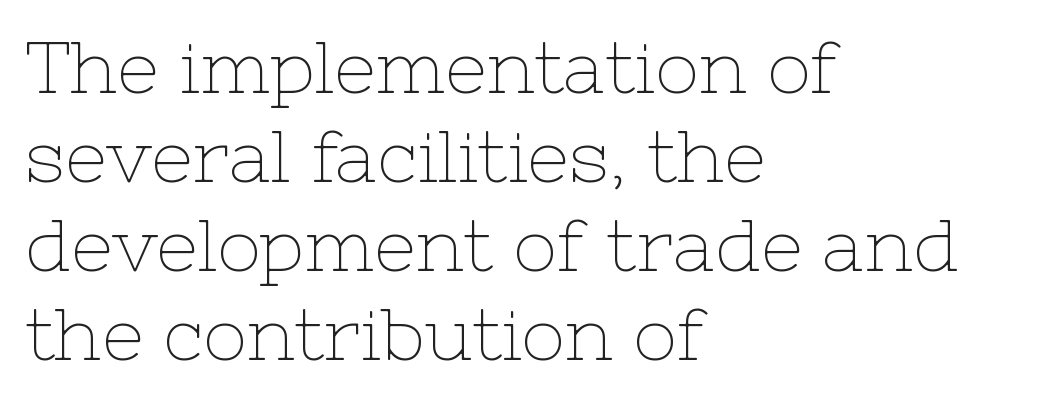
{"serif": "yes", "italic": "no", "bold": "no", "weight": "thin", "width": "normal", "stroke_contrast": "low", "x_height": "medium", "monospaced": "no", "underline": "no", "align": "left", "line_spacing_ratio": 1.22, "letter_spacing": "normal", "letter_spacing_em": 0.0, "glyph_px": 73}
